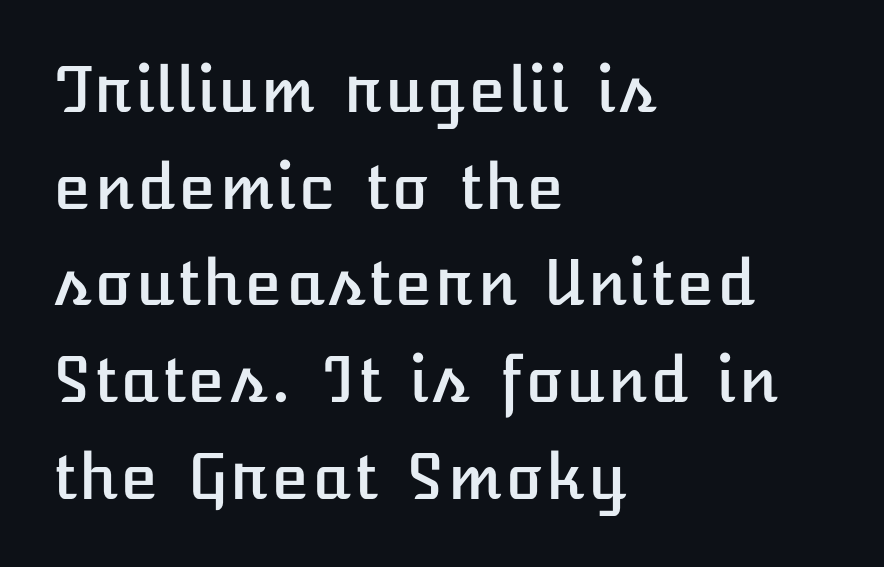
Q: Is the text italic (slanted)? A: No, it is upright.
Q: Is the text underlined? A: No.
Q: How is the paragraph aligned? A: Left-aligned.
Q: Is the spacing between letters normal or unusually wide? A: Normal.
Q: Is the spacing between lines tight, normal or loose? A: Normal.
Q: Width (condensed, normal, or wide)? A: Normal.
Q: Stroke contrast? A: Low.
Q: x-height? A: Medium.
